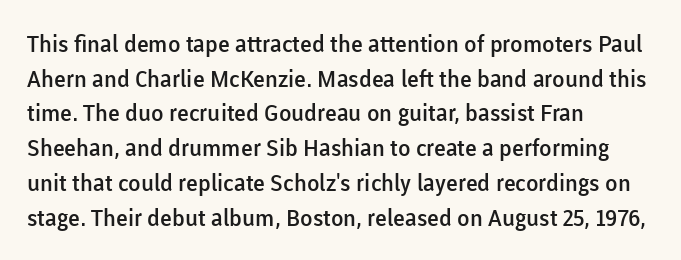
{"italic": "no", "bold": "semi", "underline": "no", "align": "left", "line_spacing": "normal", "line_spacing_ratio": 1.51, "letter_spacing": "normal", "letter_spacing_em": 0.0, "glyph_px": 23}
